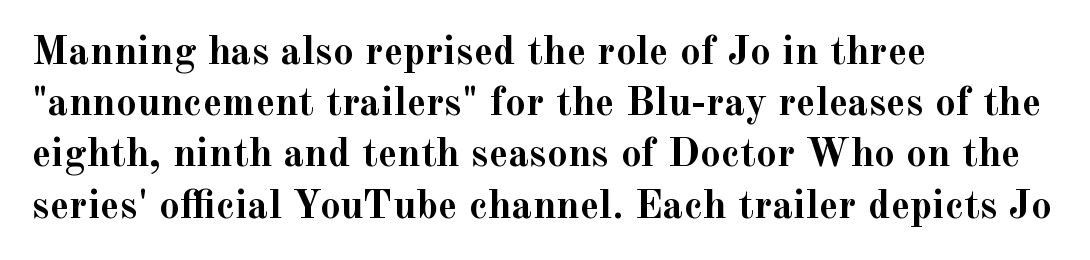
Q: Is the text bold? A: Yes.
Q: Is the text italic (slanted)? A: No, it is upright.
Q: Is the typeface a serif or a sans-serif typeface? A: Serif.
Q: Is the text underlined? A: No.
Q: How is the paragraph aligned? A: Left-aligned.
Q: Is the spacing between letters normal or unusually wide? A: Normal.
Q: Is the spacing between lines tight, normal or loose? A: Normal.
Q: Width (condensed, normal, or wide)? A: Normal.
Q: x-height? A: Small.
Q: Monospaced? A: No.
